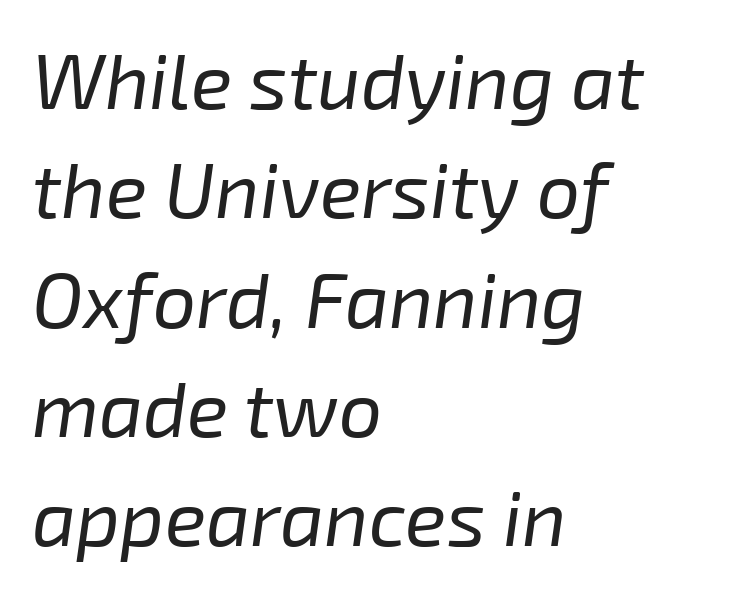
The image shows 77 px regular-weight type, italic (leaning right); set left-aligned, normal line spacing (1.42x), normal letter spacing, not underlined; low stroke contrast and a medium x-height.
